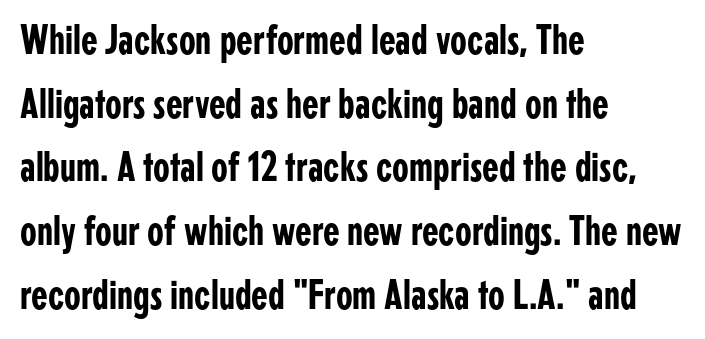
Bare-footed words on every line. The font's upright variant was chosen for this text. Every row of glyphs begins at an identical x-position on the left. Nothing unusual about the tracking: characters are spaced as the font intends. Serifs: no, the terminals of the letterforms are clean. Vertical spacing — default.
